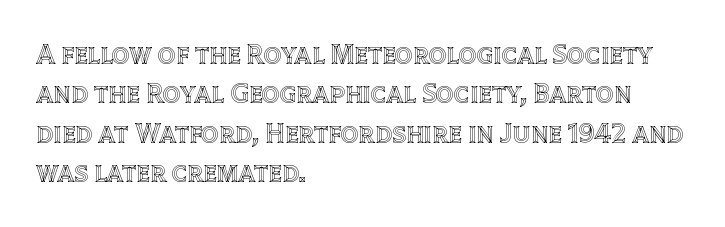
Nobody touched the tracking dial on this one. Words float on clear page, feet unadorned. Quick note: not italic, upright. Summary of vertical rhythm: regular, with standard interline spacing. These lines are set flush left with a ragged right edge.
